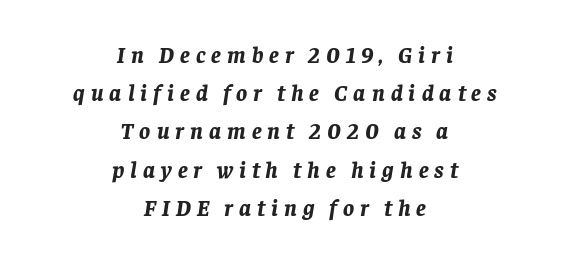
The image shows 23 px bold type, italic (leaning right); set centered, normal line spacing (1.66x), unusually wide letter spacing (+0.26 em), not underlined.
